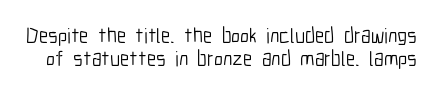
Ascenders rise straight up at ninety degrees. Line spacing here is tight. Words float on clear page, feet unadorned. The font sits on the lighter half of the weight spectrum, regular included.
